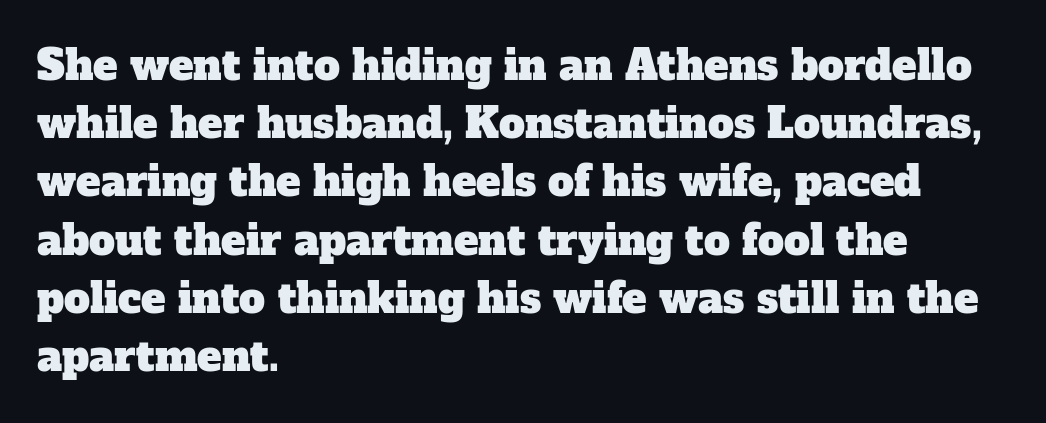
Each letter's strokes conclude with small projecting serifs. Each row of text sits above clean, open space. Caption: multi-line text, flush left, ragged right. Spacing between characters is what you'd get straight out of the box. Quick note: interline space is typical. The letters advance in unequal steps, a hallmark of proportional type.
